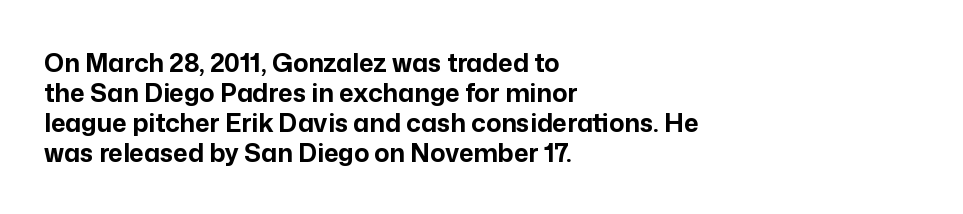
The image shows 25 px bold type, upright; set left-aligned, line spacing 1.2x, normal letter spacing, not underlined.
